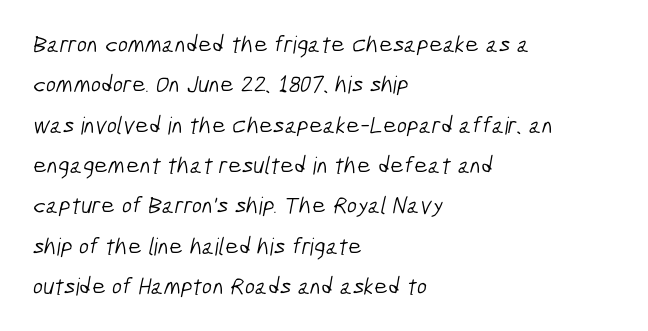
{"bold": "no", "underline": "no", "align": "left", "line_spacing": "normal", "line_spacing_ratio": 1.68, "letter_spacing": "normal", "letter_spacing_em": 0.0, "glyph_px": 24}
